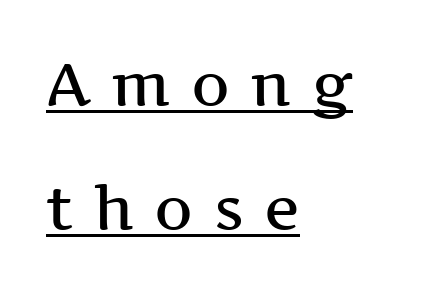
The image shows 60 px semibold, wide serif type, upright; set left-aligned, loose line spacing (2.06x), unusually wide letter spacing (+0.34 em), underlined; medium stroke contrast and a medium x-height.
